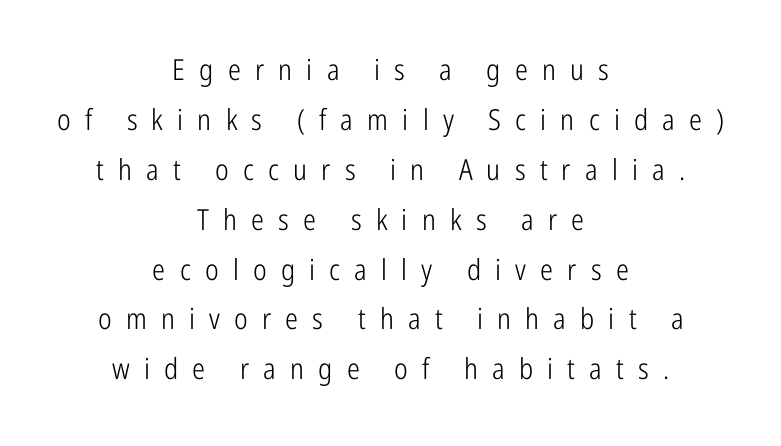
The image shows 29 px light, condensed sans-serif type, upright; set centered, line spacing 1.72x, unusually wide letter spacing (+0.49 em), not underlined; low stroke contrast and a medium x-height.
